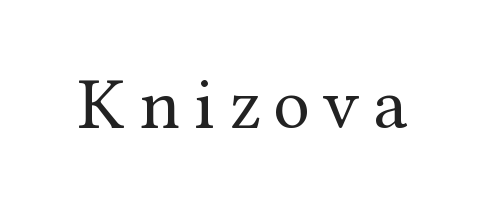
{"serif": "yes", "italic": "no", "bold": "no", "weight": "regular", "width": "normal", "stroke_contrast": "medium", "x_height": "medium", "monospaced": "no", "underline": "no", "glyph_px": 73}
